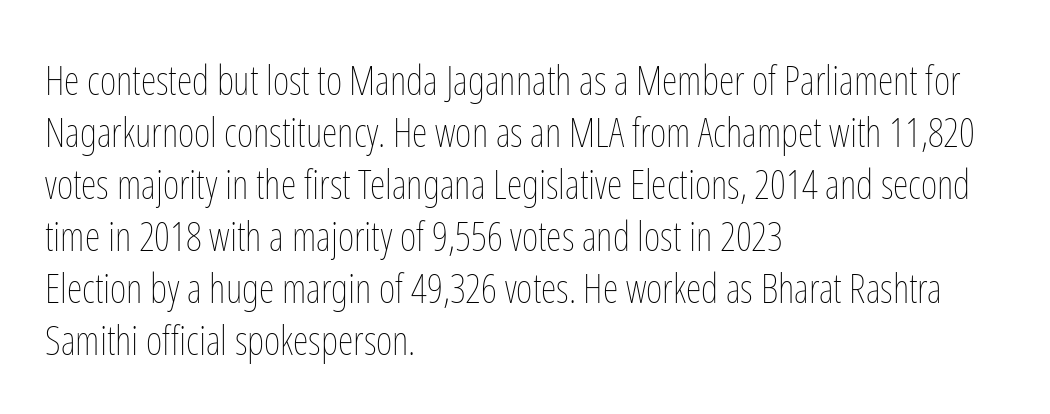
Q: Is the text bold? A: No.
Q: Is the text italic (slanted)? A: No, it is upright.
Q: Is the text underlined? A: No.
Q: How is the paragraph aligned? A: Left-aligned.
Q: Is the spacing between letters normal or unusually wide? A: Normal.
Q: Is the spacing between lines tight, normal or loose? A: Normal.
Q: Width (condensed, normal, or wide)? A: Condensed.
Q: Stroke contrast? A: Low.
Q: x-height? A: Medium.
Q: Monospaced? A: No.
